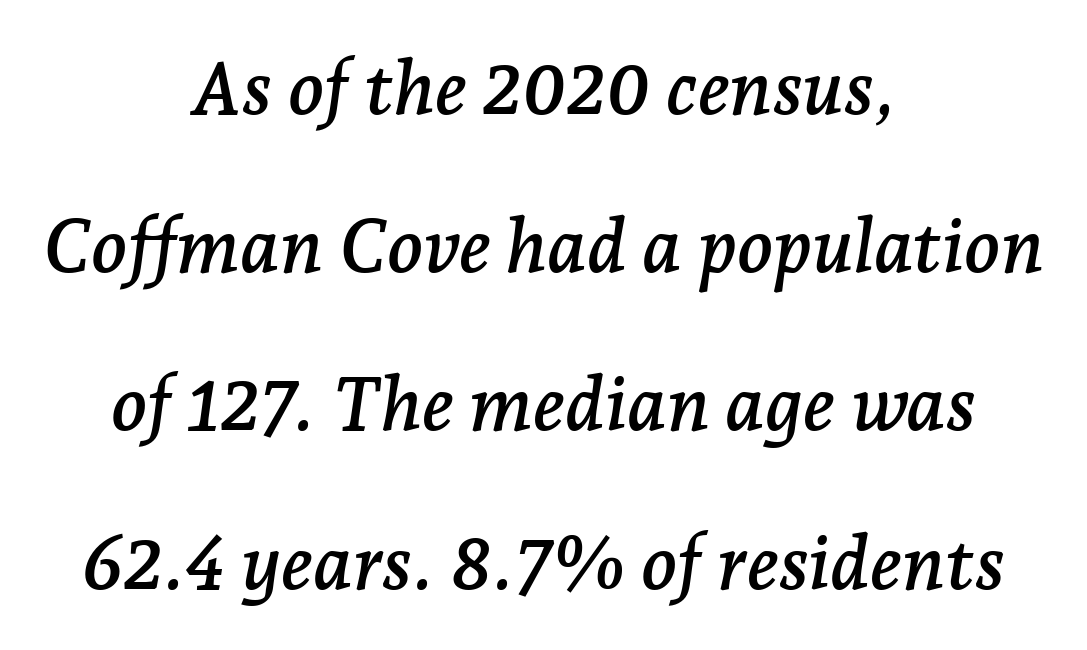
{"serif": "yes", "italic": "yes", "lean": "right", "slant_degrees": 7, "width": "normal", "stroke_contrast": "low", "x_height": "medium", "monospaced": "no", "underline": "no", "align": "center", "line_spacing": "loose", "line_spacing_ratio": 2.11, "letter_spacing": "normal", "letter_spacing_em": 0.0, "glyph_px": 75}
